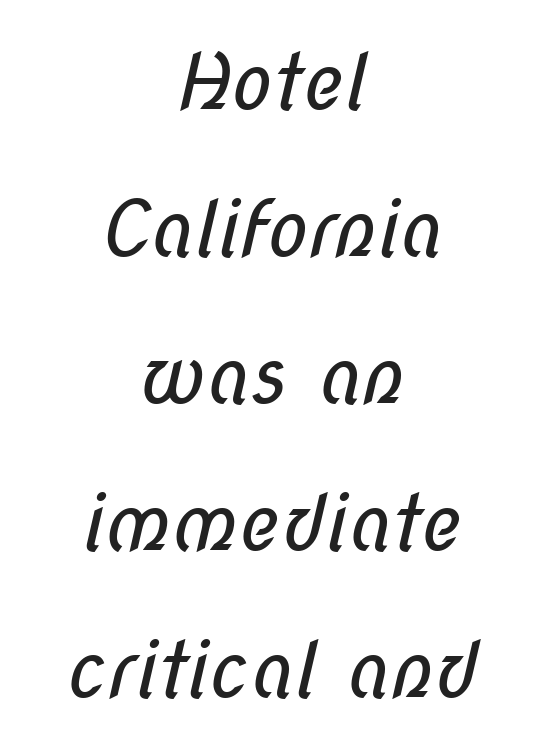
The image shows 77 px regular-weight, condensed sans-serif type; set centered, loose line spacing (1.91x), normal letter spacing, not underlined; low stroke contrast and a medium x-height.
